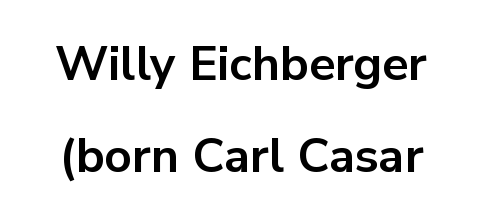
{"serif": "no", "italic": "no", "bold": "yes", "weight": "bold", "width": "normal", "stroke_contrast": "low", "x_height": "medium", "monospaced": "no", "underline": "no", "line_spacing": "loose", "line_spacing_ratio": 1.91, "letter_spacing": "normal", "letter_spacing_em": 0.0, "glyph_px": 48}
